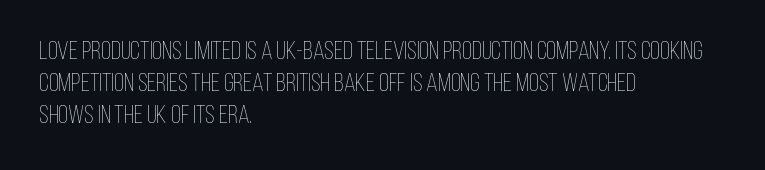
The image shows 26 px text type, upright; set left-aligned, line spacing 1.24x, normal letter spacing, not underlined.
